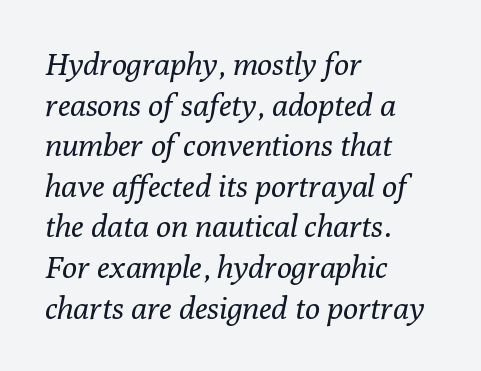
The image shows 31 px regular-weight serif type, italic (leaning right); set left-aligned, normal line spacing (1.31x), normal letter spacing, not underlined; low stroke contrast and a medium x-height.
